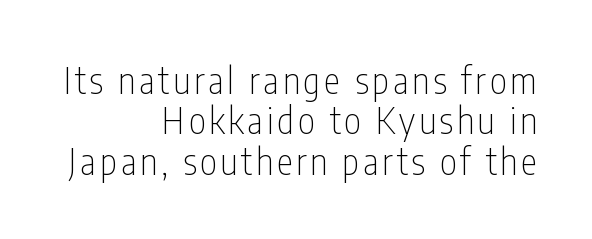
The gap between lines stays unmarked. Are there feet on the stems? There aren't — it's a sans. Vertical spacing — tight. Casual observation: everything's shoved over to the right. The typography opts for an upright posture over an oblique one. Heaviness? Minimal to ordinary, like unemphasized prose.
